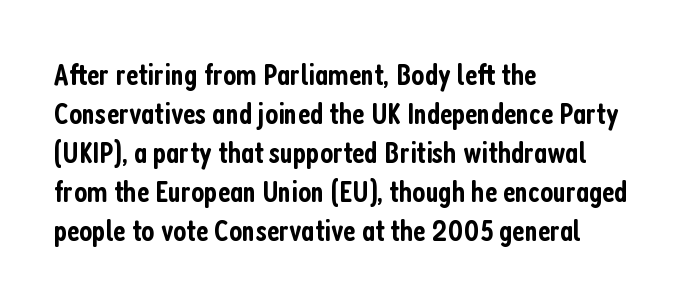
Note the varied advance widths — an 'i' is clearly narrower than an 'm'. Italic: no, the glyphs are upright roman. A student would call this left alignment; a typographer would say flush left, rag right. This is moderately heavy type, rendered in semibold. Tracking here is standard; glyphs follow each other at the usual distance. Has an underline been added? It has not.
